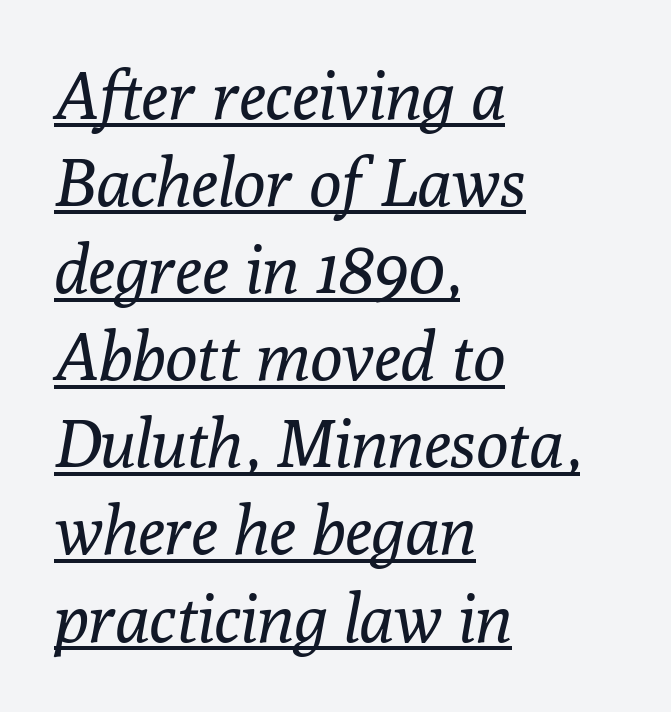
Is the letter spacing exaggerated? No — it looks like the ordinary default. Is the type slanted? Yes — the strokes lean at a clear angle. Compared with undecorated copy, this sample adds a rule below the words. Character widths vary here, with narrow letters taking less room than wide ones. Layout note: lines flush left. Horizontal bands of white between lines are of average thickness.
